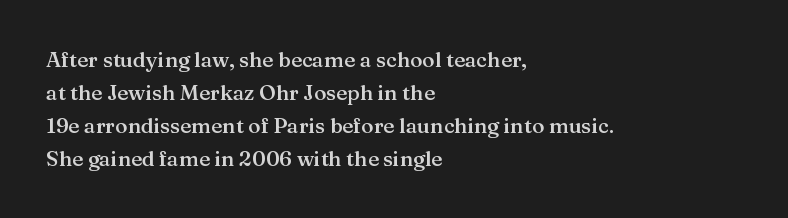
{"italic": "no", "bold": "semi", "underline": "no", "align": "left", "line_spacing": "normal", "line_spacing_ratio": 1.57, "letter_spacing": "normal", "letter_spacing_em": 0.0, "glyph_px": 21}
